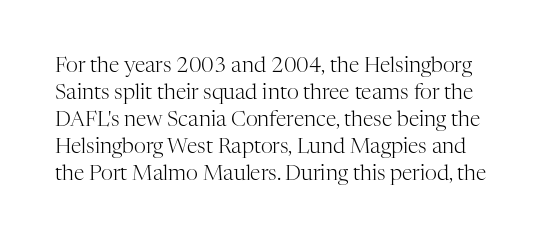
{"italic": "no", "bold": "no", "underline": "no", "line_spacing": "normal", "line_spacing_ratio": 1.28, "letter_spacing": "normal", "letter_spacing_em": 0.0, "glyph_px": 21}
